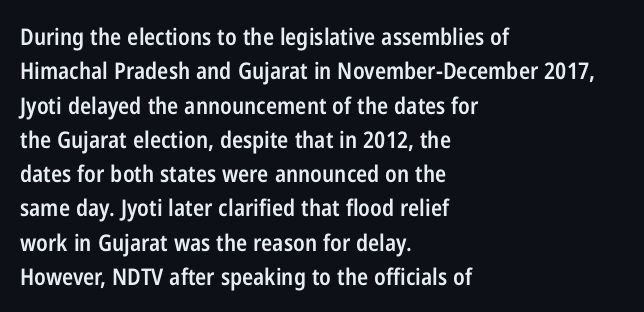
The image shows 23 px text type, upright; set left-aligned, normal line spacing (1.49x), normal letter spacing, not underlined.
